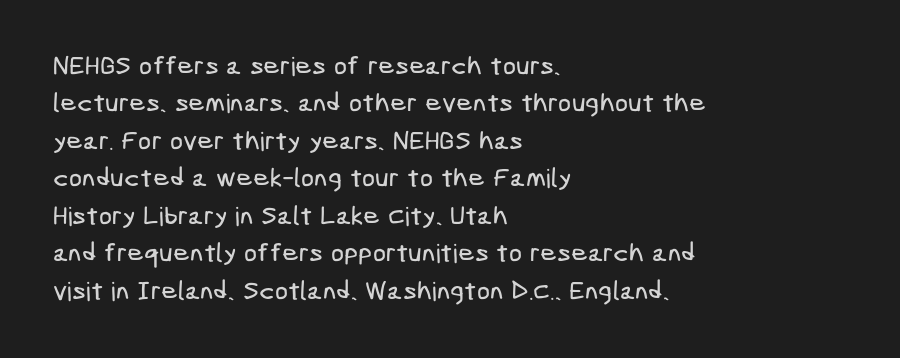
{"underline": "no", "align": "left", "line_spacing": "normal", "line_spacing_ratio": 1.44, "letter_spacing": "normal", "letter_spacing_em": 0.0, "glyph_px": 26}
